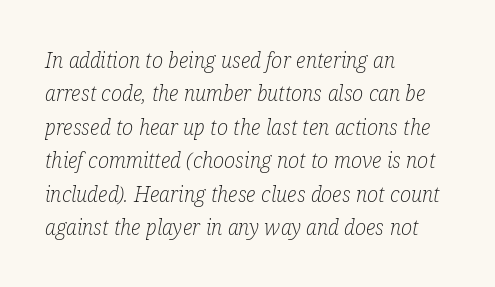
Leading matches the norm, producing a regular column. The face used here is rendered with its standard letterfit. Where is the straight margin? On the left. Underline: absent. Think standard paragraph weight, or any step lighter than that. Posture: slanted.
